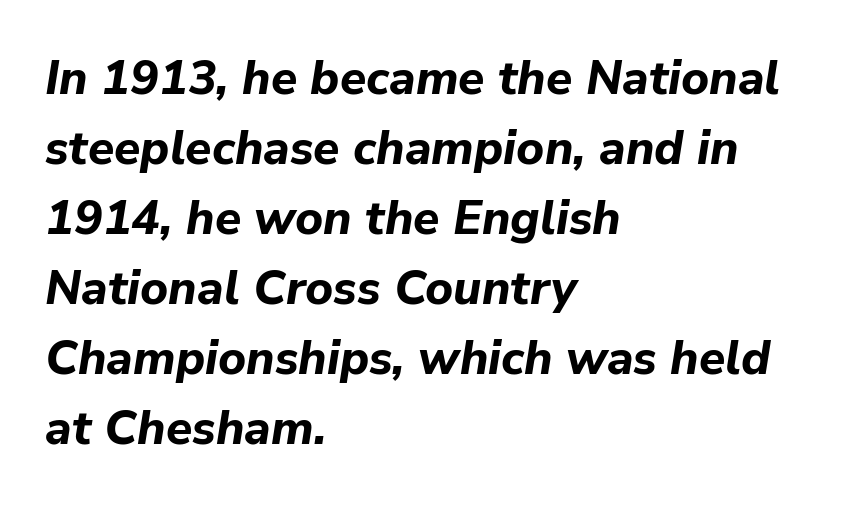
Q: Is the text bold? A: Yes.
Q: Is the text italic (slanted)? A: Yes, it leans right by about 9 degrees.
Q: Is the text underlined? A: No.
Q: How is the paragraph aligned? A: Left-aligned.
Q: Is the spacing between letters normal or unusually wide? A: Normal.
Q: Is the spacing between lines tight, normal or loose? A: Normal.
Q: Width (condensed, normal, or wide)? A: Normal.
Q: Stroke contrast? A: Low.
Q: x-height? A: Medium.
Q: Monospaced? A: No.
